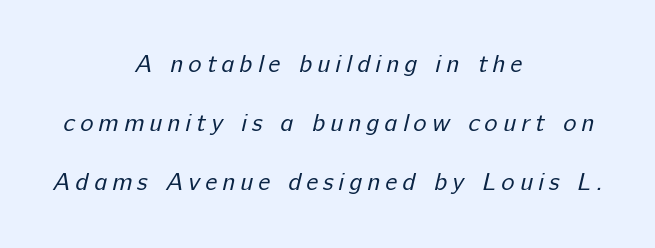
Interline gaps are noticeably wide in this sample. Honestly, the letter spacing is so wide it's the main thing you notice. Rule under the text: the space is simply empty. Alignment: centered.
